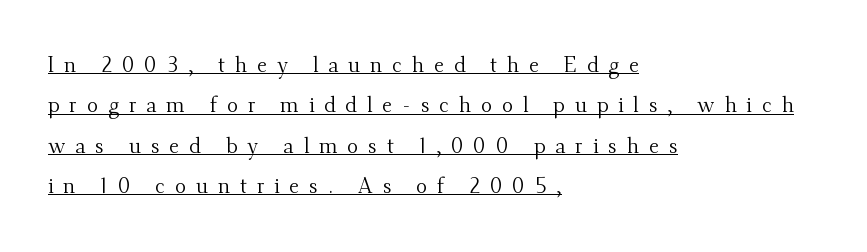
The image shows 21 px text type, upright; set left-aligned, loose line spacing (1.92x), unusually wide letter spacing (+0.47 em), underlined.
